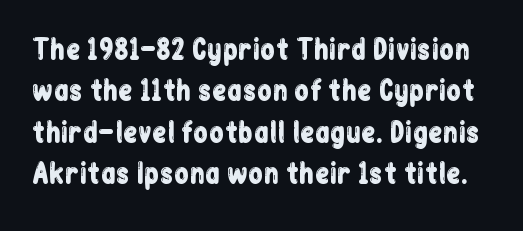
Q: Is the text italic (slanted)? A: No, it is upright.
Q: Is the text underlined? A: No.
Q: Is the spacing between letters normal or unusually wide? A: Normal.
Q: Is the spacing between lines tight, normal or loose? A: Normal.
